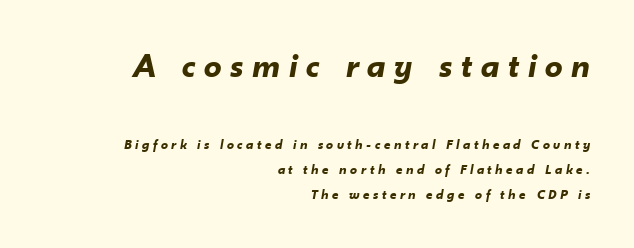
You could not count columns in this text — the font is proportionally spaced. How are the letters spaced? Widely, with obvious added tracking. These words are printed bold, with thick strokes throughout. In terms of posture, this sample is oblique. Descender tails drop into unmarked territory. Where is the straight margin? On the right.
